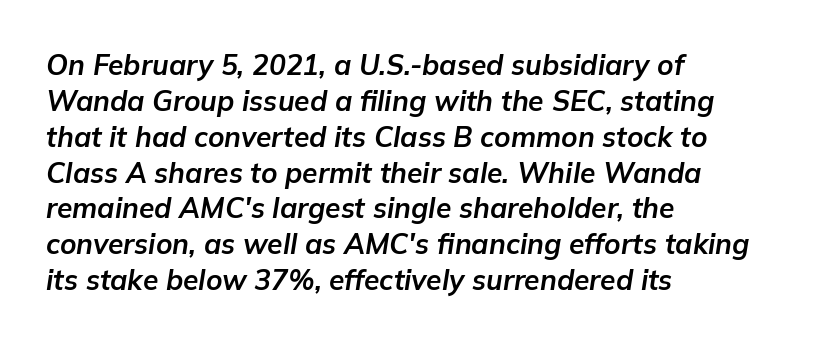
The image shows 28 px bold type, italic (leaning right); set left-aligned, normal line spacing (1.28x), normal letter spacing, not underlined; low stroke contrast and a medium x-height.
